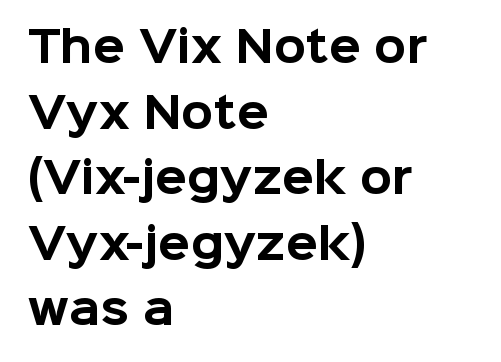
Nobody touched the tracking dial on this one. Which margin do the lines hug? The left one — the right edge is uneven. Examine the stroke ends and you'll find no serifs. These lines are rendered in a variable-pitch font.
